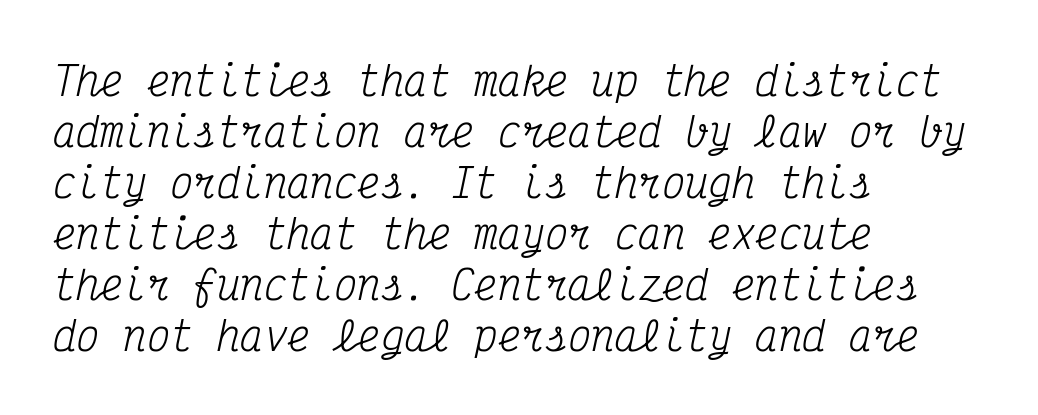
Is the letter spacing exaggerated? No — it looks like the ordinary default. If you drew a ruler down the left edge, every line would touch it. Words float on clear page, feet unadorned. Typographically, this falls in the serif category.
